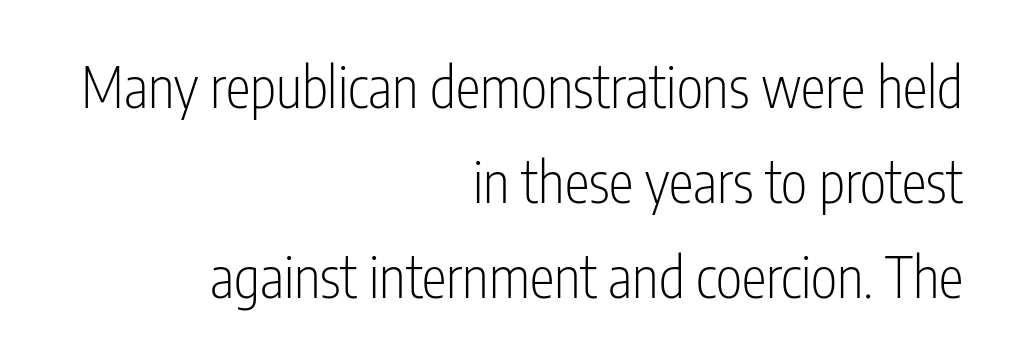
{"serif": "no", "italic": "no", "bold": "no", "weight": "light", "width": "condensed", "stroke_contrast": "low", "x_height": "medium", "monospaced": "no", "underline": "no", "align": "right", "line_spacing": "normal", "line_spacing_ratio": 1.7, "letter_spacing": "normal", "letter_spacing_em": 0.0, "glyph_px": 56}
